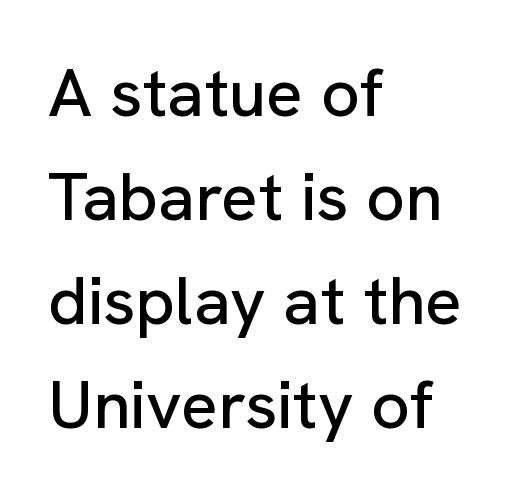
{"serif": "no", "italic": "no", "width": "normal", "stroke_contrast": "low", "x_height": "medium", "monospaced": "no", "underline": "no", "align": "left", "line_spacing": "normal", "line_spacing_ratio": 1.53, "letter_spacing": "normal", "letter_spacing_em": 0.0, "glyph_px": 68}
